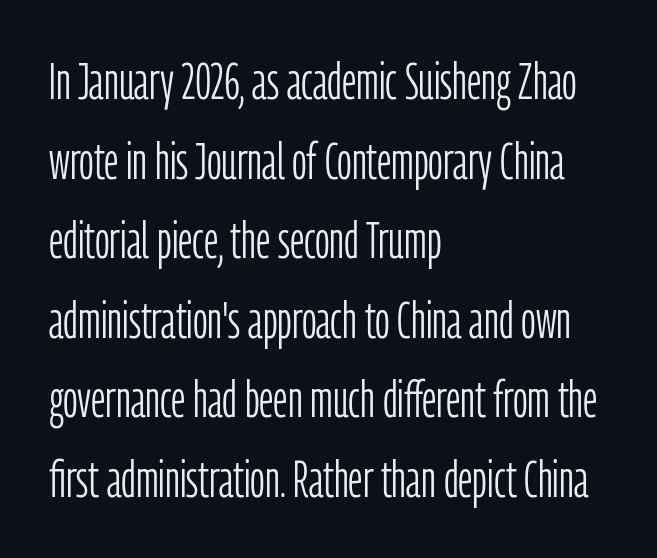
The image shows 51 px light, condensed sans-serif type, upright; set left-aligned, normal line spacing (1.56x), normal letter spacing, not underlined; low stroke contrast and a medium x-height.
